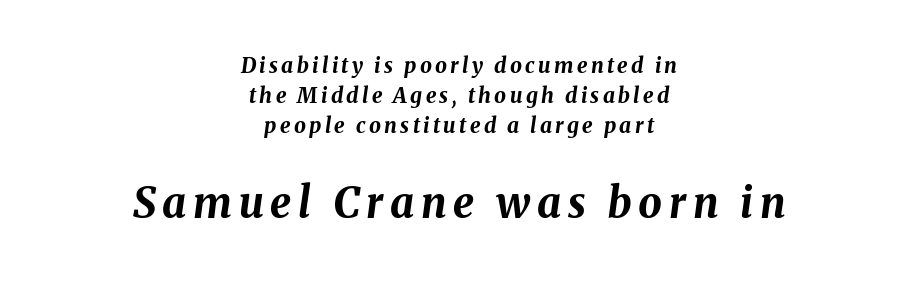
The image shows 42 px bold type, italic (leaning right); set centered, normal line spacing (1.44x), not underlined; the second (bottom) block is 2.0x larger; medium stroke contrast and a medium x-height.
